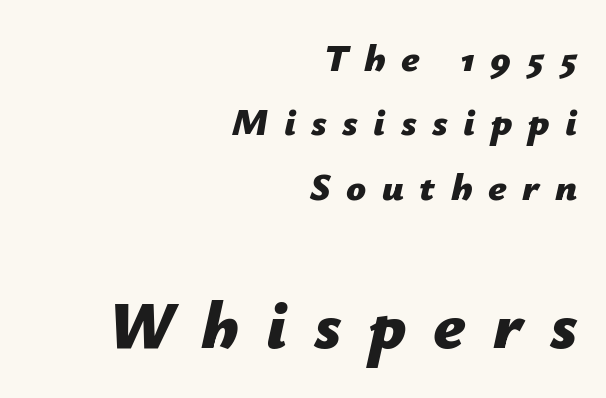
Quick note: interline space is typical. Rendered with sloped, italic letterforms. The glyphs are unaccompanied by any horizontal stroke below them. The lines are quadded right. Is this a fixed-width face? No — the glyphs have proportional, varying widths.
